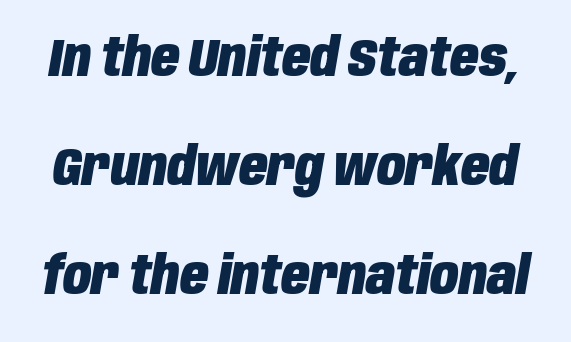
{"italic": "yes", "lean": "right", "slant_degrees": 10, "bold": "yes", "weight": "heavy", "width": "condensed", "stroke_contrast": "low", "x_height": "large", "monospaced": "no", "underline": "no", "line_spacing": "loose", "line_spacing_ratio": 2.1, "letter_spacing": "normal", "letter_spacing_em": 0.0, "glyph_px": 52}
